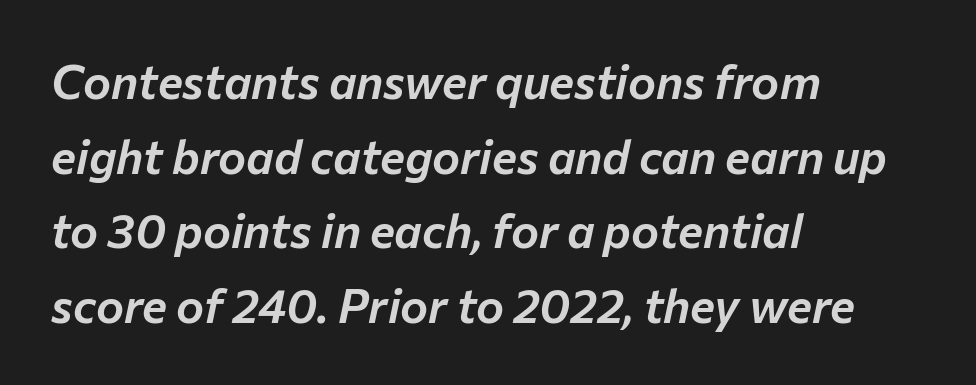
{"italic": "yes", "lean": "right", "slant_degrees": 12, "width": "normal", "stroke_contrast": "low", "x_height": "medium", "monospaced": "no", "underline": "no", "align": "left", "line_spacing": "normal", "line_spacing_ratio": 1.59, "letter_spacing": "normal", "letter_spacing_em": 0.0, "glyph_px": 47}
